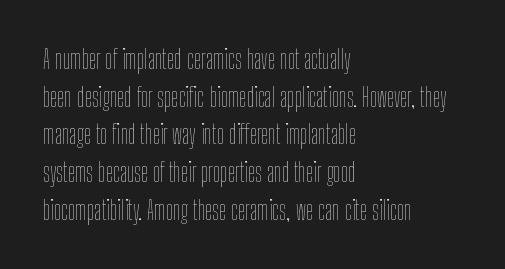
{"italic": "no", "bold": "no", "underline": "no", "align": "left", "line_spacing": "normal", "line_spacing_ratio": 1.45, "letter_spacing": "normal", "letter_spacing_em": 0.0, "glyph_px": 26}
